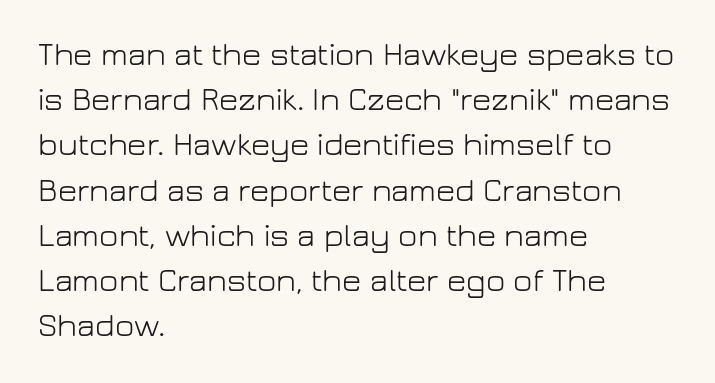
Underlining? Definitely not there. The lines sit at an ordinary, default distance from one another. Nope, not italic — everything's standing straight. The letters sit at their default tracking, neither squeezed nor spread.
